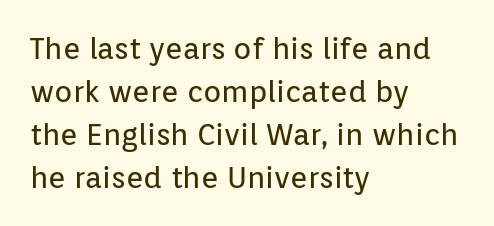
Q: Is the text bold? A: No.
Q: Is the text italic (slanted)? A: No, it is upright.
Q: Is the typeface a serif or a sans-serif typeface? A: Sans-serif.
Q: Is the text underlined? A: No.
Q: How is the paragraph aligned? A: Left-aligned.
Q: Is the spacing between letters normal or unusually wide? A: Normal.
Q: Is the spacing between lines tight, normal or loose? A: Normal.
Q: Width (condensed, normal, or wide)? A: Normal.
Q: Stroke contrast? A: Low.
Q: x-height? A: Medium.
Q: Monospaced? A: No.
